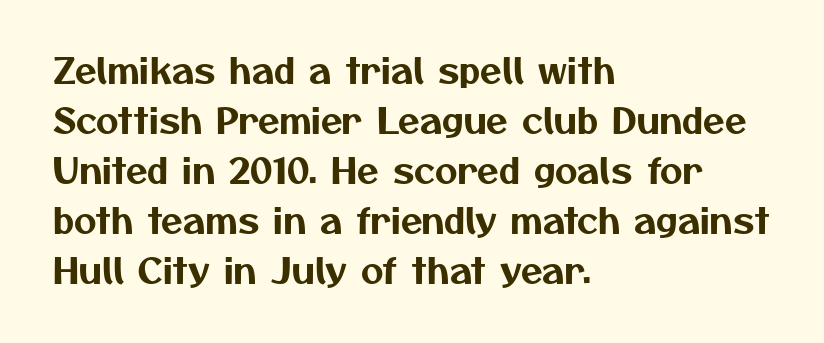
The image shows 35 px sans-serif type; set left-aligned, normal line spacing (1.43x), normal letter spacing, not underlined; medium stroke contrast and a medium x-height.
